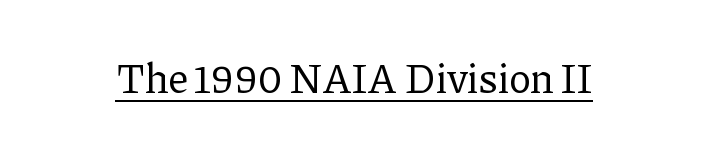
Letters have the restrained weight of plain body copy at most. This sample has the flowing, uneven cadence of proportional lettering. You could call the tracking neutral — neither tight nor loose. The letters stand upright; this is a roman face. The passage shown is underscored from start to finish. Examine the stroke ends and you'll spot serifs.
